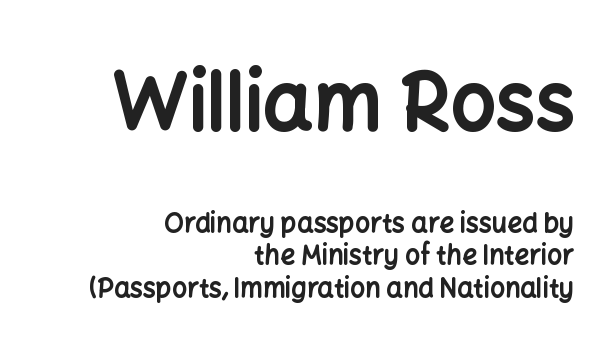
The rendering shows plain stroke endings on the letterforms — a sans-serif design. Spacing verdict: proportional, widths tailored to each character. Typeset ragged left — the right edge is the straight one. The block sitting higher on the canvas is the one with enlarged characters.
